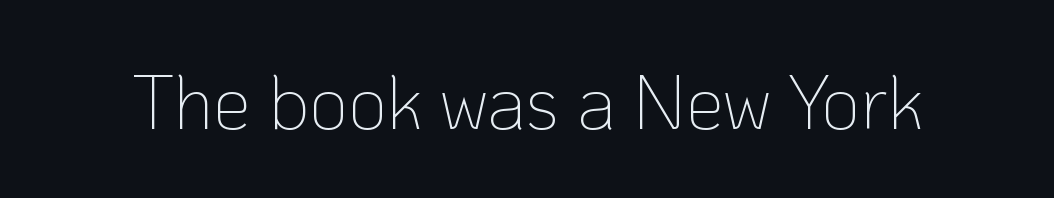
{"serif": "no", "italic": "no", "bold": "no", "weight": "thin", "width": "normal", "stroke_contrast": "low", "x_height": "medium", "monospaced": "no", "underline": "no", "letter_spacing": "normal", "letter_spacing_em": 0.0, "glyph_px": 76}
